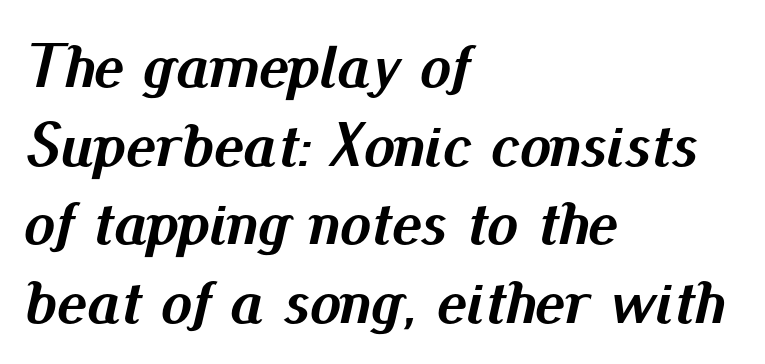
Q: Is the text bold? A: Yes.
Q: Is the text italic (slanted)? A: Yes, it leans right by about 13 degrees.
Q: Is the text underlined? A: No.
Q: How is the paragraph aligned? A: Left-aligned.
Q: Is the spacing between letters normal or unusually wide? A: Normal.
Q: Is the spacing between lines tight, normal or loose? A: Normal.
Q: Width (condensed, normal, or wide)? A: Normal.
Q: Stroke contrast? A: Medium.
Q: x-height? A: Small.
Q: Monospaced? A: No.
